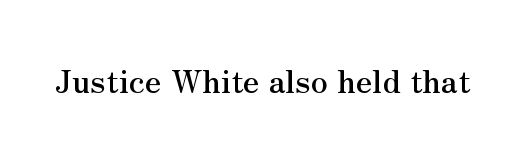
The image shows 32 px serif type, upright; set normal letter spacing, not underlined; medium stroke contrast and a small x-height.
